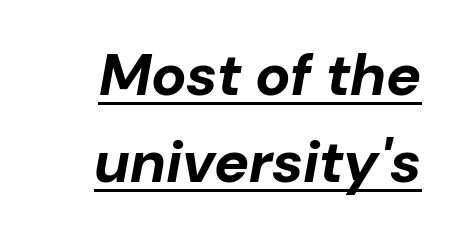
The image shows 59 px bold type, italic (leaning right); set right-aligned, normal line spacing (1.48x), normal letter spacing, underlined; low stroke contrast and a medium x-height.
